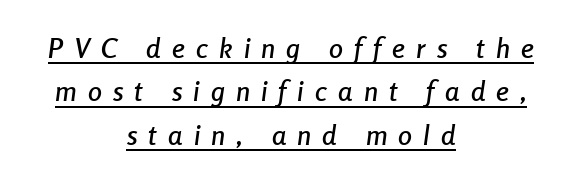
The image shows 28 px condensed type, italic (leaning right); set centered, normal line spacing (1.55x), unusually wide letter spacing (+0.4 em), underlined; low stroke contrast and a medium x-height.
